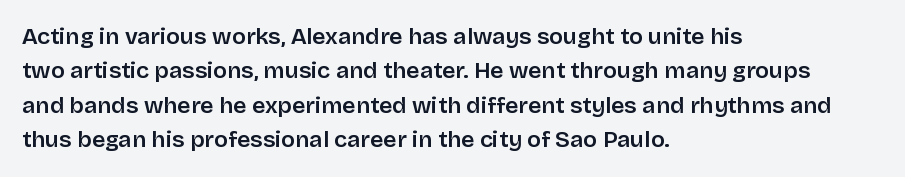
The image shows 23 px text type, upright; set left-aligned, normal line spacing (1.5x), normal letter spacing, not underlined.
